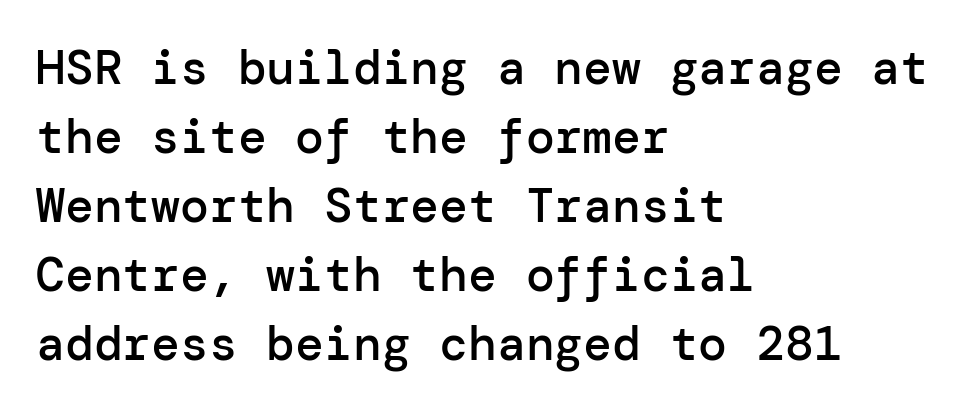
Is this a sans? Yes — the strokes have no serifs. Check the space under the baseline: it is left empty. The text block is weighted toward the left margin, trailing off unevenly rightward. The typesetting leans somewhat heavy: a semibold. The type is set solid horizontally, with unmodified tracking.
